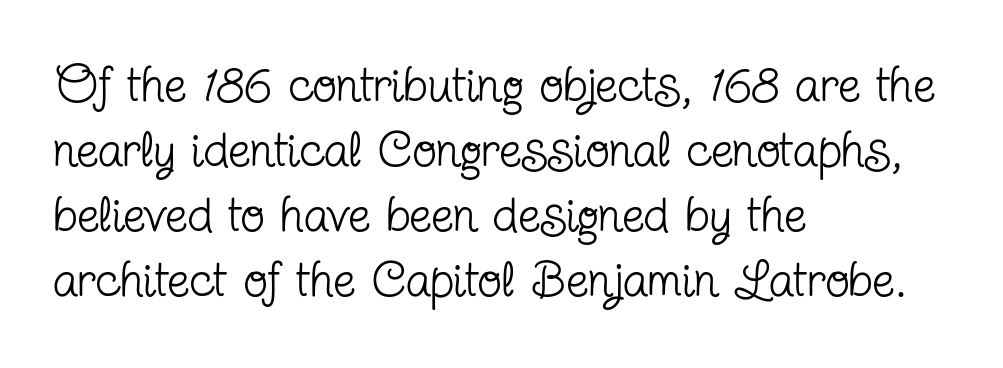
{"serif": "yes", "italic": "no", "bold": "no", "weight": "regular", "width": "condensed", "stroke_contrast": "low", "x_height": "medium", "monospaced": "no", "underline": "no", "align": "left", "line_spacing": "normal", "line_spacing_ratio": 1.3, "letter_spacing": "normal", "letter_spacing_em": 0.0, "glyph_px": 50}
